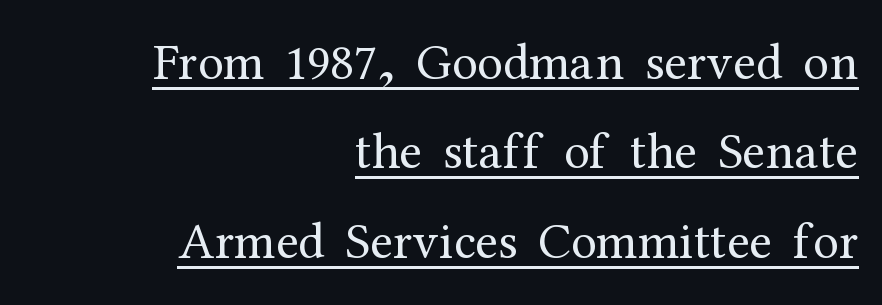
{"serif": "yes", "italic": "no", "bold": "no", "weight": "regular", "width": "normal", "stroke_contrast": "medium", "x_height": "medium", "monospaced": "no", "underline": "yes", "align": "right", "line_spacing_ratio": 1.72, "letter_spacing": "normal", "letter_spacing_em": 0.0, "glyph_px": 52}
